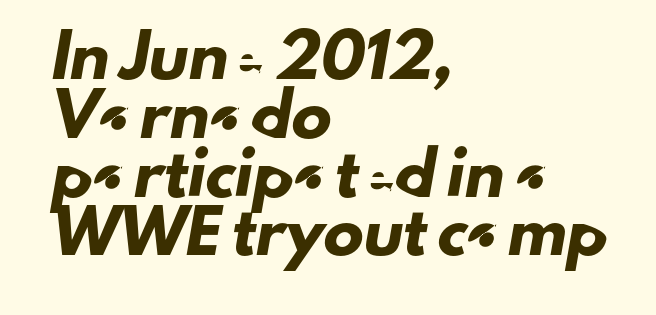
Line spacing here is normal. The tracking reads as untouched default to a designer's eye. You could not count columns in this text — the font is proportionally spaced. Which margin do the lines hug? The left one — the right edge is uneven. Type style note: lacks serifs.
